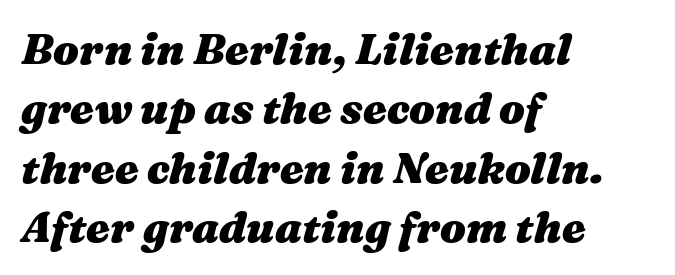
{"italic": "yes", "lean": "right", "slant_degrees": 16, "bold": "yes", "weight": "heavy", "width": "wide", "stroke_contrast": "medium", "x_height": "medium", "monospaced": "no", "underline": "no", "align": "left", "line_spacing": "normal", "line_spacing_ratio": 1.38, "letter_spacing": "normal", "letter_spacing_em": 0.0, "glyph_px": 43}
